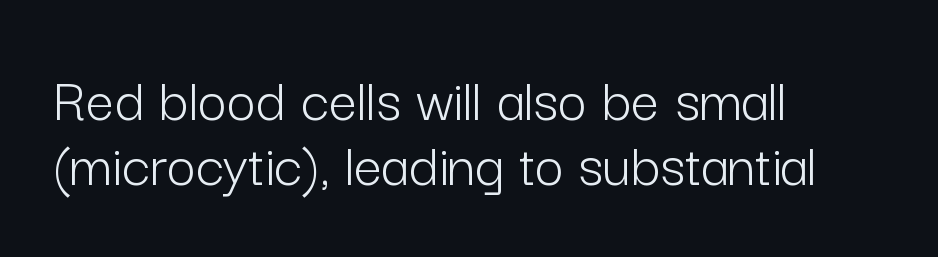
Q: Is the text bold? A: No.
Q: Is the text italic (slanted)? A: No, it is upright.
Q: Is the typeface a serif or a sans-serif typeface? A: Sans-serif.
Q: Is the text underlined? A: No.
Q: How is the paragraph aligned? A: Left-aligned.
Q: Is the spacing between letters normal or unusually wide? A: Normal.
Q: Is the spacing between lines tight, normal or loose? A: Tight.
Q: Width (condensed, normal, or wide)? A: Normal.
Q: Stroke contrast? A: Low.
Q: x-height? A: Medium.
Q: Monospaced? A: No.
